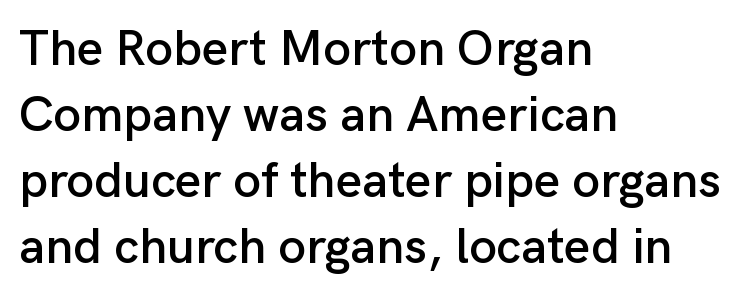
{"serif": "no", "italic": "no", "width": "normal", "stroke_contrast": "low", "x_height": "medium", "monospaced": "no", "underline": "no", "align": "left", "line_spacing": "normal", "line_spacing_ratio": 1.32, "letter_spacing": "normal", "letter_spacing_em": 0.0, "glyph_px": 50}
